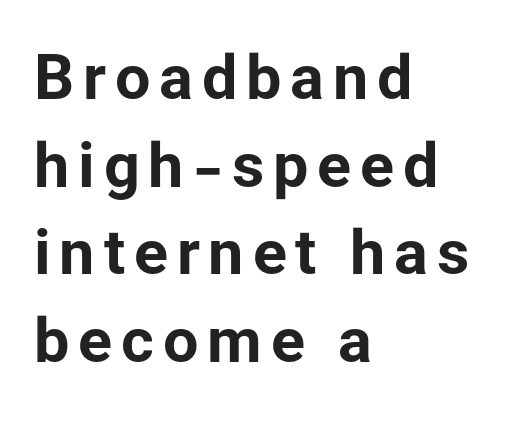
The strokes are fattened all the way to bold. The text block is weighted toward the left margin, trailing off unevenly rightward. The designer went with a sans here, leaving each stem footless. This sample keeps an unexceptional amount of space between lines.
